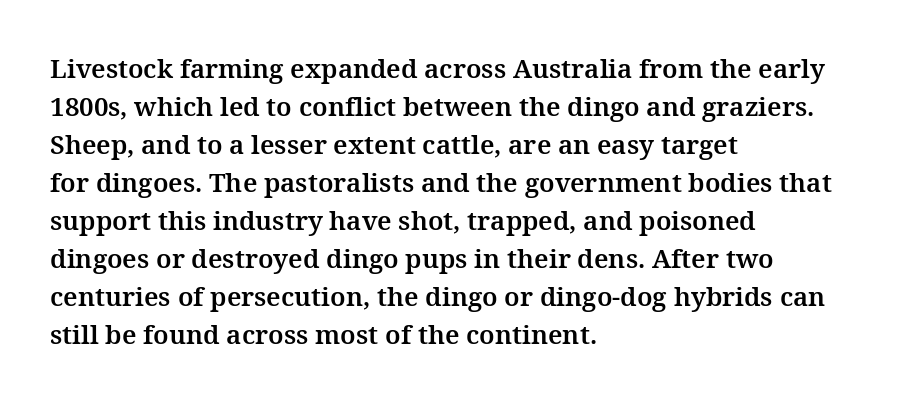
{"italic": "no", "underline": "no", "align": "left", "line_spacing": "normal", "line_spacing_ratio": 1.46, "letter_spacing": "normal", "letter_spacing_em": 0.0, "glyph_px": 26}
